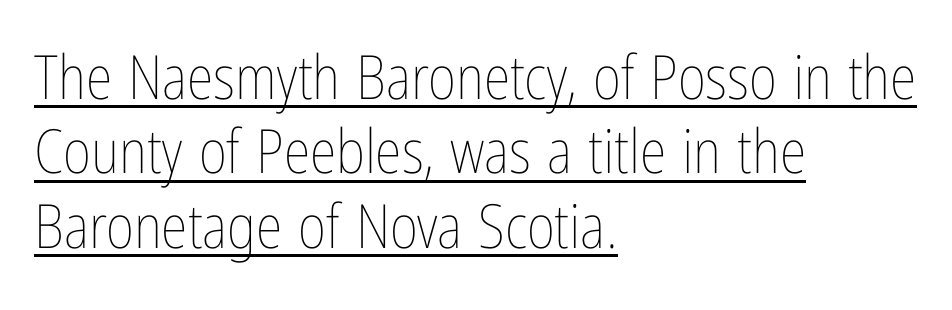
{"italic": "no", "bold": "no", "weight": "thin", "width": "condensed", "stroke_contrast": "low", "x_height": "medium", "monospaced": "no", "underline": "yes", "align": "left", "line_spacing_ratio": 1.22, "letter_spacing": "normal", "letter_spacing_em": 0.0, "glyph_px": 61}
